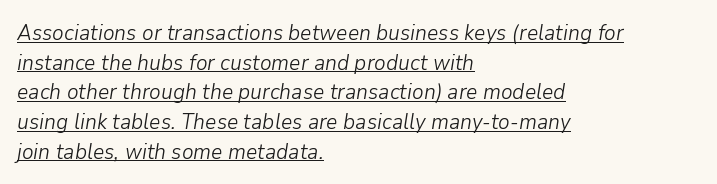
Letters have the restrained weight of plain body copy at most. Which margin do the lines hug? The left one — the right edge is uneven. Horizontal bands of white between lines are of average thickness. In terms of letterspacing, this is plain default setting. Would a proofreader flag this as italicized? Yes. Decoration check: the copy is underlined.
